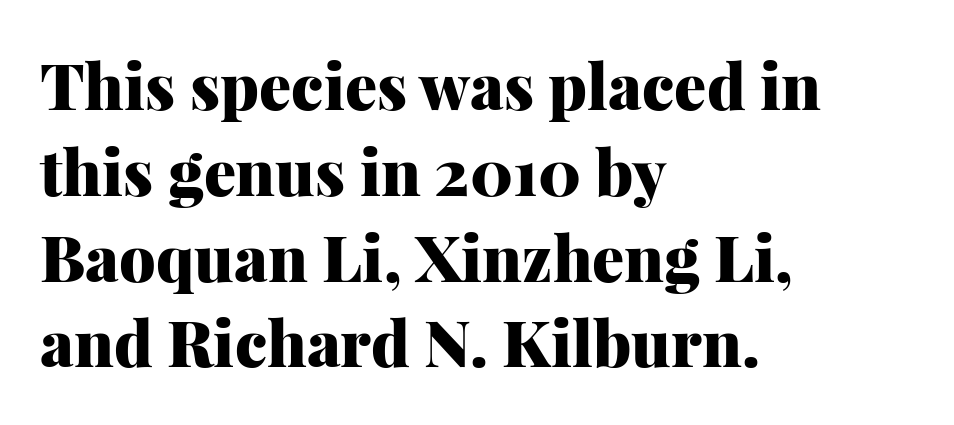
The image shows 64 px heavy serif type, upright; set left-aligned, normal line spacing (1.34x), normal letter spacing, not underlined; medium stroke contrast and a medium x-height.
